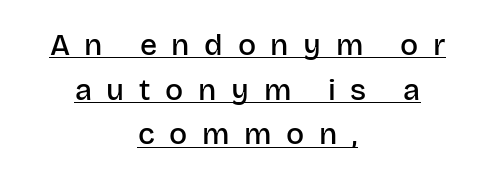
Q: Is the text bold? A: Semi-bold.
Q: Is the text italic (slanted)? A: No, it is upright.
Q: Is the typeface a serif or a sans-serif typeface? A: Sans-serif.
Q: Is the text underlined? A: Yes.
Q: How is the paragraph aligned? A: Centered.
Q: Is the spacing between letters normal or unusually wide? A: Unusually wide.
Q: Is the spacing between lines tight, normal or loose? A: Normal.
Q: Width (condensed, normal, or wide)? A: Normal.
Q: Stroke contrast? A: Low.
Q: x-height? A: Large.
Q: Monospaced? A: No.
